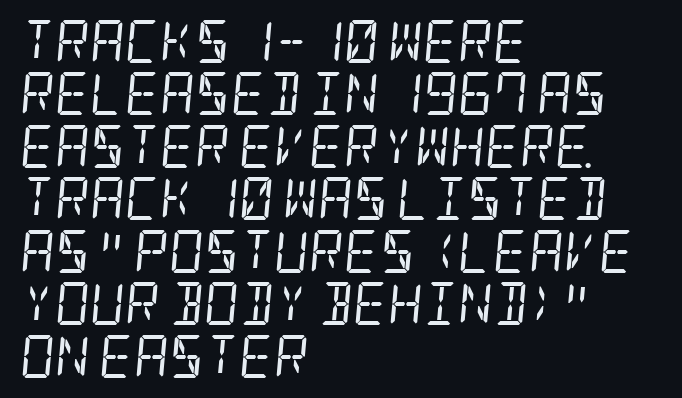
Just letters on the line, the space beneath them empty. Vertical stems look standard width or narrower in stroke. If you drew a ruler down the left edge, every line would touch it. This is oblique type, the kind used for emphasis or titles. Small tapered or slab feet sit at the stroke ends, so this counts as serif. Does extra space separate the letters? No, they use regular spacing.
